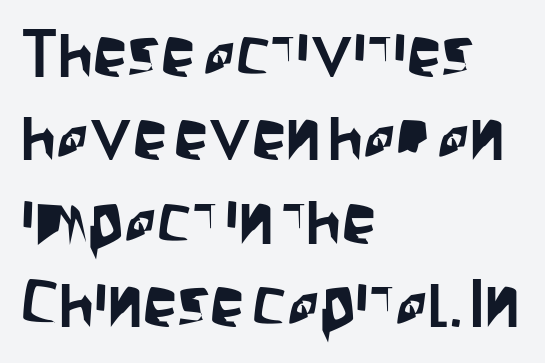
Q: Is the text italic (slanted)? A: No, it is upright.
Q: Is the typeface a serif or a sans-serif typeface? A: Sans-serif.
Q: Is the text underlined? A: No.
Q: How is the paragraph aligned? A: Left-aligned.
Q: Is the spacing between letters normal or unusually wide? A: Normal.
Q: Width (condensed, normal, or wide)? A: Condensed.
Q: Stroke contrast? A: Low.
Q: x-height? A: Large.
Q: Monospaced? A: No.
